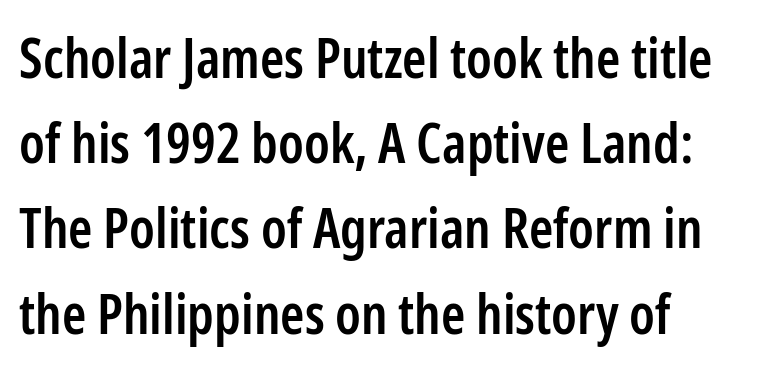
Q: Is the text bold? A: Semi-bold.
Q: Is the text italic (slanted)? A: No, it is upright.
Q: Is the typeface a serif or a sans-serif typeface? A: Sans-serif.
Q: Is the text underlined? A: No.
Q: How is the paragraph aligned? A: Left-aligned.
Q: Is the spacing between letters normal or unusually wide? A: Normal.
Q: Is the spacing between lines tight, normal or loose? A: Normal.
Q: Width (condensed, normal, or wide)? A: Condensed.
Q: Stroke contrast? A: Low.
Q: x-height? A: Medium.
Q: Monospaced? A: No.
